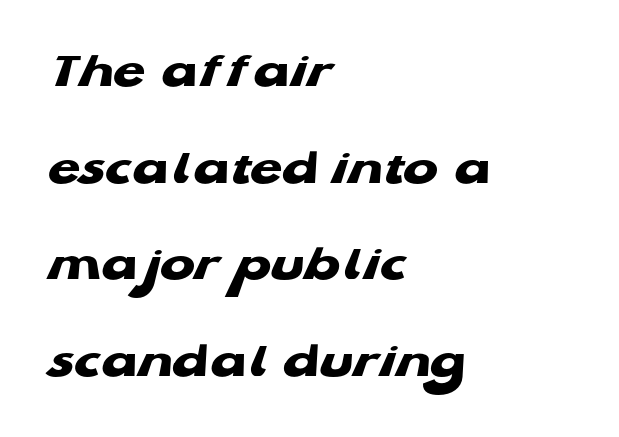
Q: Is the text bold? A: Yes.
Q: Is the typeface a serif or a sans-serif typeface? A: Sans-serif.
Q: Is the text underlined? A: No.
Q: How is the paragraph aligned? A: Left-aligned.
Q: Is the spacing between letters normal or unusually wide? A: Normal.
Q: Width (condensed, normal, or wide)? A: Wide.
Q: Stroke contrast? A: Low.
Q: x-height? A: Medium.
Q: Monospaced? A: No.
